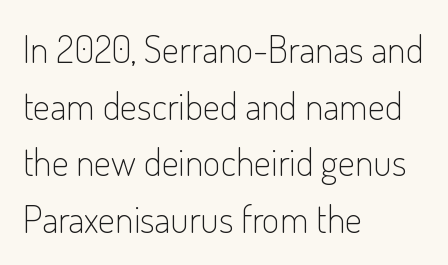
Q: Is the text bold? A: No.
Q: Is the text italic (slanted)? A: No, it is upright.
Q: Is the typeface a serif or a sans-serif typeface? A: Sans-serif.
Q: Is the text underlined? A: No.
Q: How is the paragraph aligned? A: Left-aligned.
Q: Is the spacing between letters normal or unusually wide? A: Normal.
Q: Is the spacing between lines tight, normal or loose? A: Normal.
Q: Width (condensed, normal, or wide)? A: Condensed.
Q: Stroke contrast? A: Low.
Q: x-height? A: Small.
Q: Monospaced? A: No.
